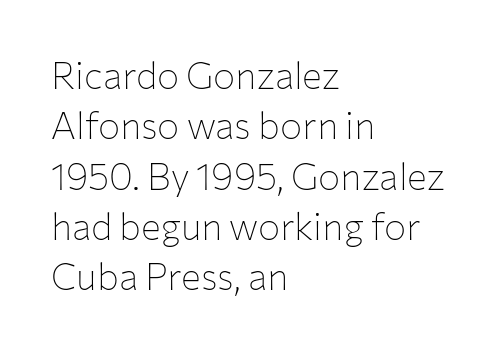
The image shows 37 px thin sans-serif type, upright; set left-aligned, normal line spacing (1.36x), normal letter spacing, not underlined; low stroke contrast and a medium x-height.
